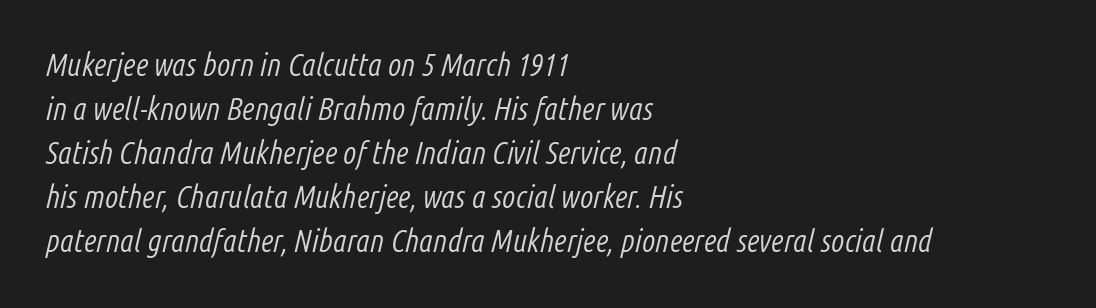
The letters advance in unequal steps, a hallmark of proportional type. Slant detected: the letters are inclined. No extra ink here — the face is not bold. Each row of text sits above clean, open space.
